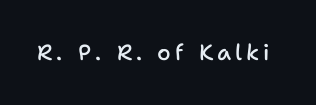
The image shows 22 px text type, upright; set not underlined.
